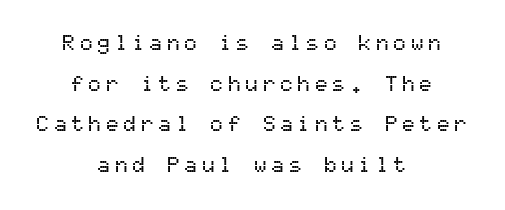
{"italic": "no", "underline": "no", "align": "center", "line_spacing": "loose", "line_spacing_ratio": 1.93, "letter_spacing": "wide", "letter_spacing_em": 0.23, "glyph_px": 21}
